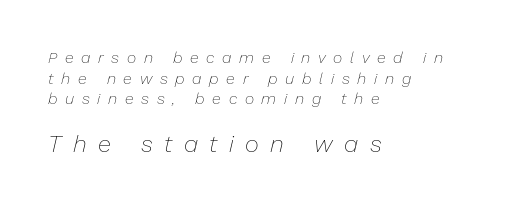
The image shows 24 px text type, italic (leaning right); set left-aligned, normal line spacing (1.29x), unusually wide letter spacing (+0.48 em), not underlined; the second (bottom) block is 1.5x larger.
